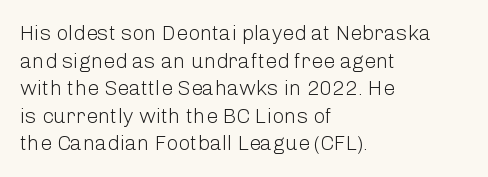
{"italic": "no", "bold": "no", "underline": "no", "align": "left", "line_spacing": "normal", "line_spacing_ratio": 1.31, "letter_spacing": "normal", "letter_spacing_em": 0.0, "glyph_px": 21}
